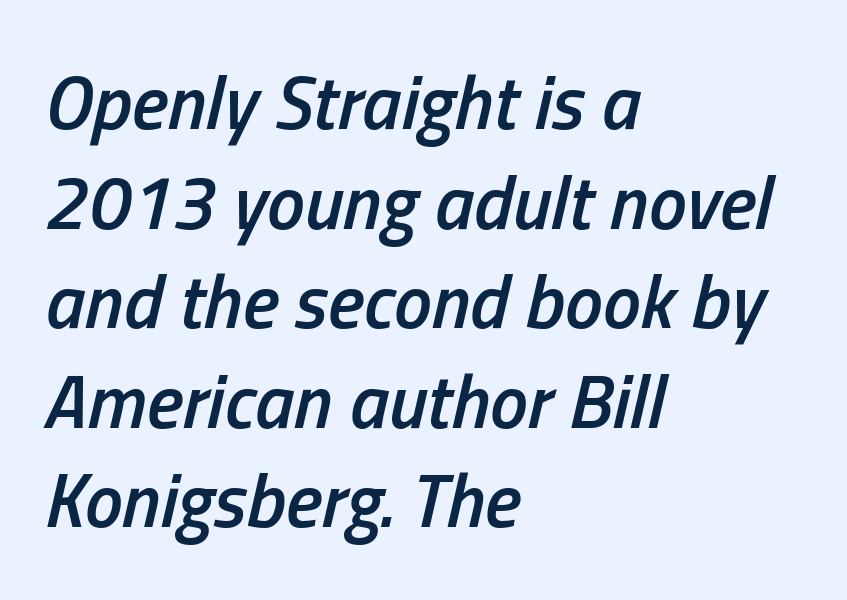
{"italic": "yes", "lean": "right", "slant_degrees": 13, "bold": "semi", "weight": "semibold", "width": "condensed", "stroke_contrast": "low", "x_height": "medium", "monospaced": "no", "underline": "no", "align": "left", "line_spacing": "normal", "line_spacing_ratio": 1.31, "letter_spacing": "normal", "letter_spacing_em": 0.0, "glyph_px": 76}
